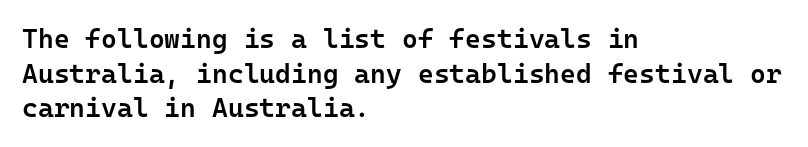
Set as a demibold, roughly 600 on the weight scale. The rendering anchors every line to the left-hand side. Tracking here is standard; glyphs follow each other at the usual distance. In terms of posture, this sample is upright. Each row of text sits above clean, open space.
